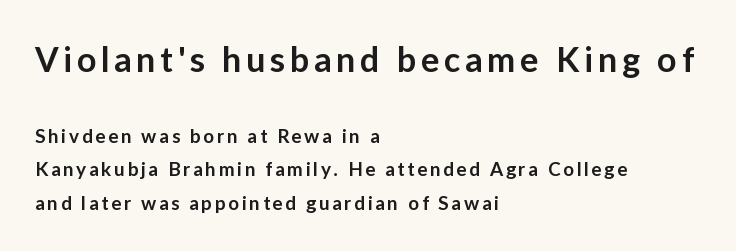
Nope, not italic — everything's standing straight. The face used here is proportionally spaced, like ordinary book or web type. Caption: semibold face, moderately heavy strokes. Leftover space on each line is placed entirely after the last word.
